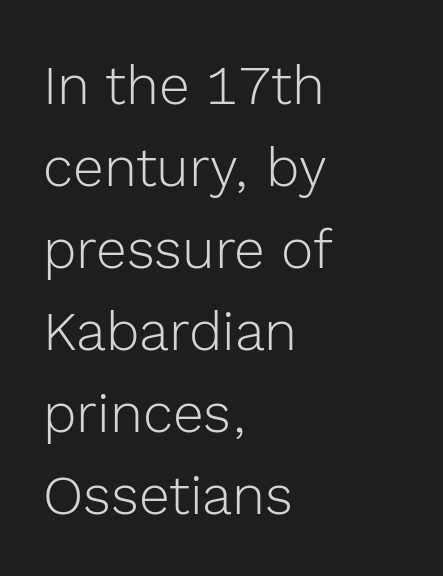
{"serif": "no", "italic": "no", "bold": "no", "weight": "light", "width": "normal", "x_height": "medium", "monospaced": "no", "underline": "no", "align": "left", "line_spacing": "normal", "line_spacing_ratio": 1.49, "letter_spacing": "normal", "letter_spacing_em": 0.0, "glyph_px": 55}
